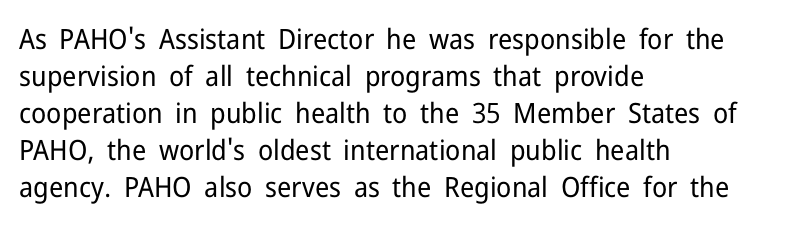
Tracking value appears to be zero — textbook default spacing. The specimen reads as upright at a glance. The passage shown is typeset with a sans-serif family. The area under the type is left untouched.
